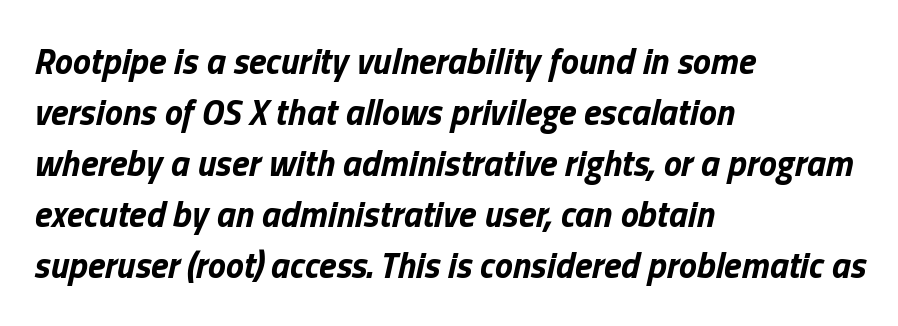
Q: Is the text bold? A: Yes.
Q: Is the text italic (slanted)? A: Yes, it leans right by about 13 degrees.
Q: Is the text underlined? A: No.
Q: How is the paragraph aligned? A: Left-aligned.
Q: Is the spacing between letters normal or unusually wide? A: Normal.
Q: Is the spacing between lines tight, normal or loose? A: Normal.
Q: Width (condensed, normal, or wide)? A: Normal.
Q: Stroke contrast? A: Low.
Q: x-height? A: Medium.
Q: Monospaced? A: No.
